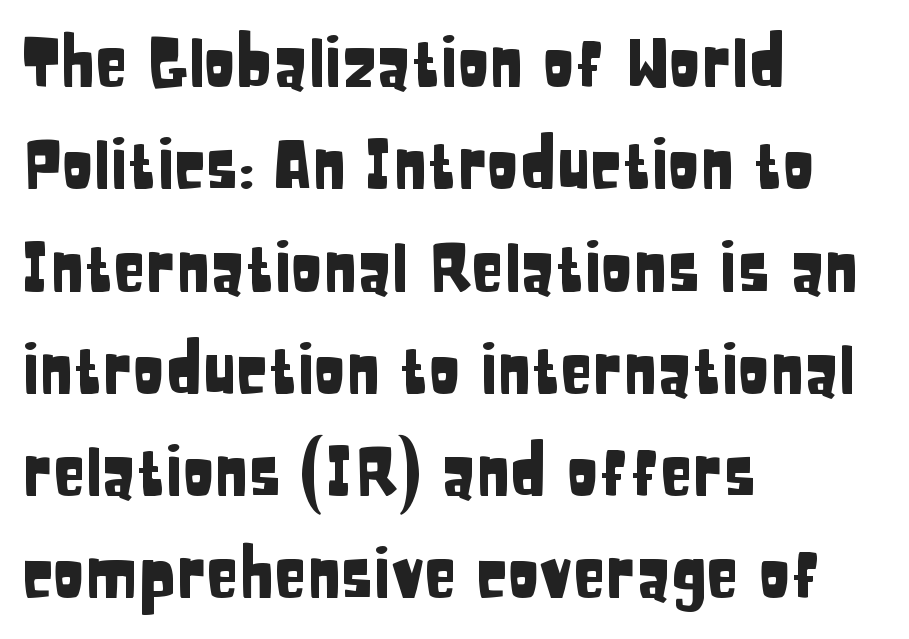
The image shows 66 px condensed sans-serif type, upright; set left-aligned, normal line spacing (1.55x), normal letter spacing, not underlined; low stroke contrast and a large x-height.
